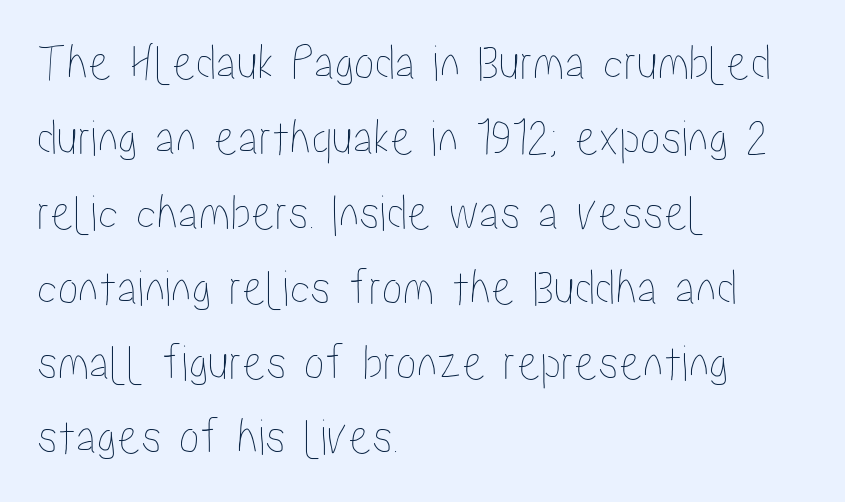
{"italic": "no", "width": "condensed", "stroke_contrast": "low", "x_height": "medium", "monospaced": "no", "underline": "no", "align": "left", "line_spacing": "normal", "line_spacing_ratio": 1.44, "letter_spacing": "normal", "letter_spacing_em": 0.0, "glyph_px": 52}
